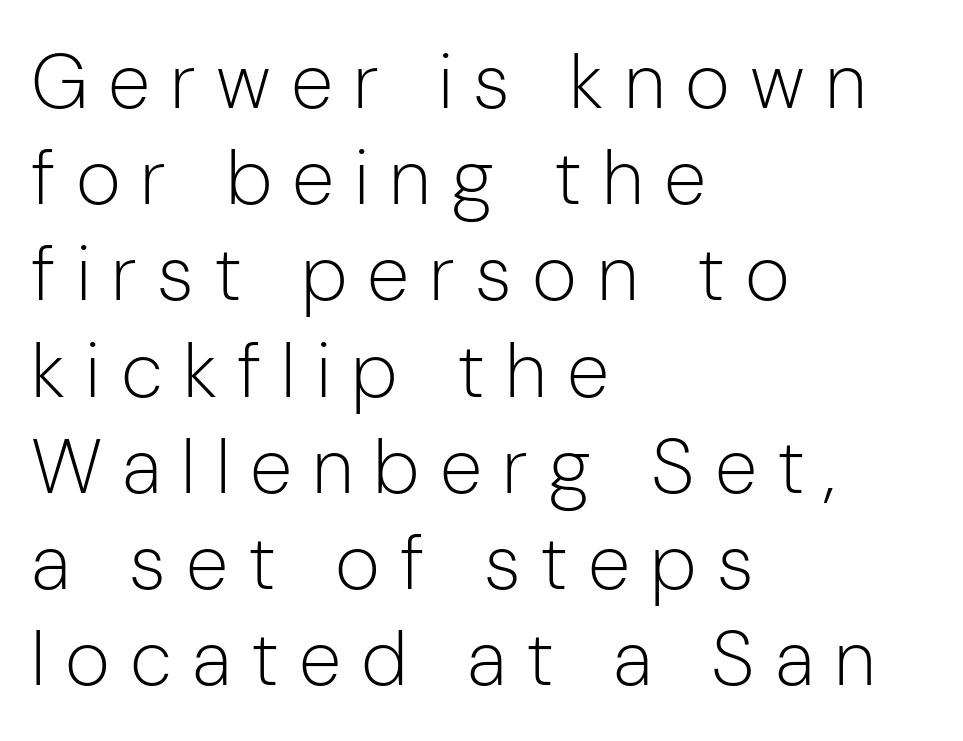
The rendering shows plain stroke endings on the letterforms — a sans-serif design. In terms of posture, this sample is upright. A student would call this left alignment; a typographer would say flush left, rag right. Do the characters align in a grid? No, the font is proportional. The line-height multiplier appears to be the usual default.
